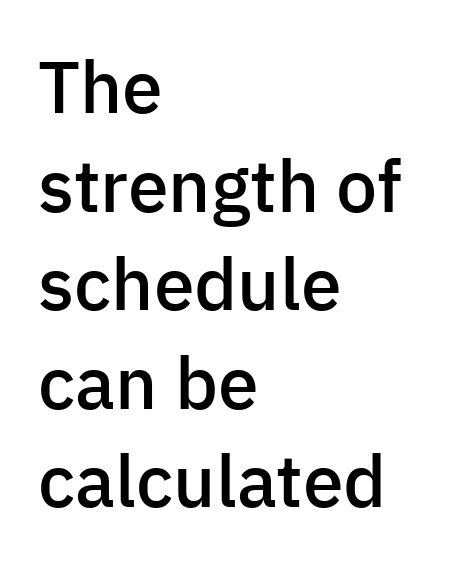
Descenders hang freely into open space. Check where the strokes stop: nothing finishes them off — pure sans. This is roman type, the default non-slanted kind. The lines sit at an ordinary, default distance from one another. The rag falls on the right side of this text block.
